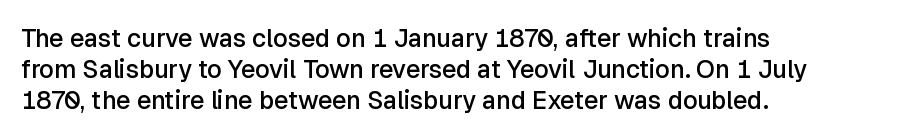
{"italic": "no", "bold": "semi", "underline": "no", "align": "left", "line_spacing": "normal", "line_spacing_ratio": 1.25, "letter_spacing": "normal", "letter_spacing_em": 0.0, "glyph_px": 25}
